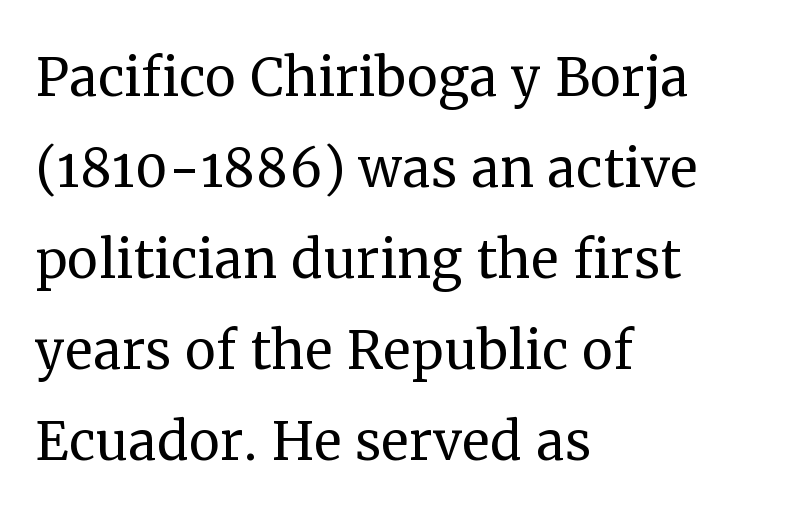
Is there any slant? The stems are plumb. The strip under each line holds only bare page. The designer left line spacing at the default. The setting favours the left margin, as ordinary paragraphs usually do.
